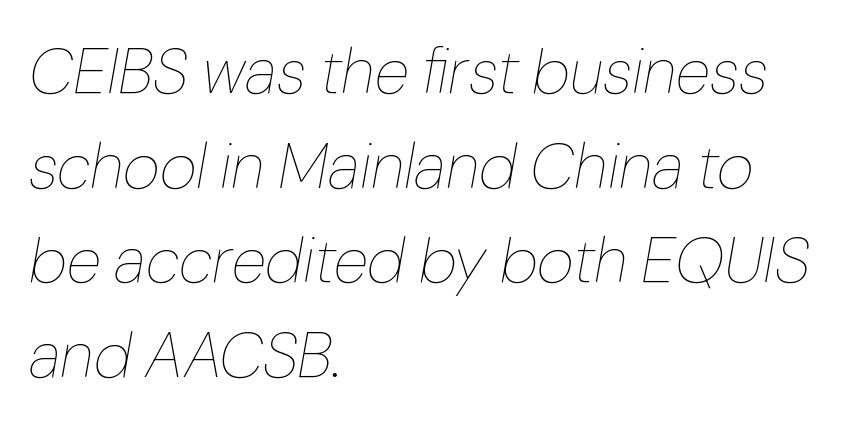
The space between consecutive lines is moderate. It's the slanting kind of type. The tracking reads as untouched default to a designer's eye. Honestly, there is no underline to notice here at all. The typesetting does not lean heavy: it is not bold. The face used here is proportionally spaced, like ordinary book or web type.
